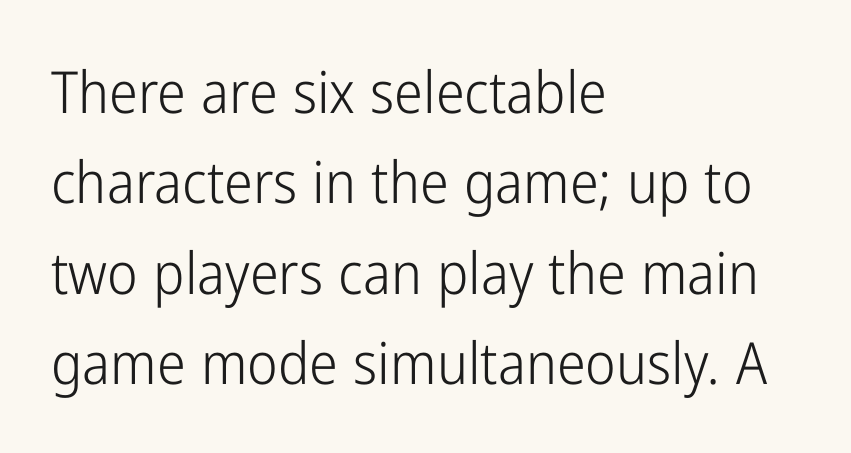
Vertically, the passage feels balanced, rows spaced as you'd expect. The lettering holds an erect, upright posture throughout. Think standard paragraph weight, or any step lighter than that. In terms of letterform style, serifs are entirely absent. The paragraph shown leans on its left margin.
